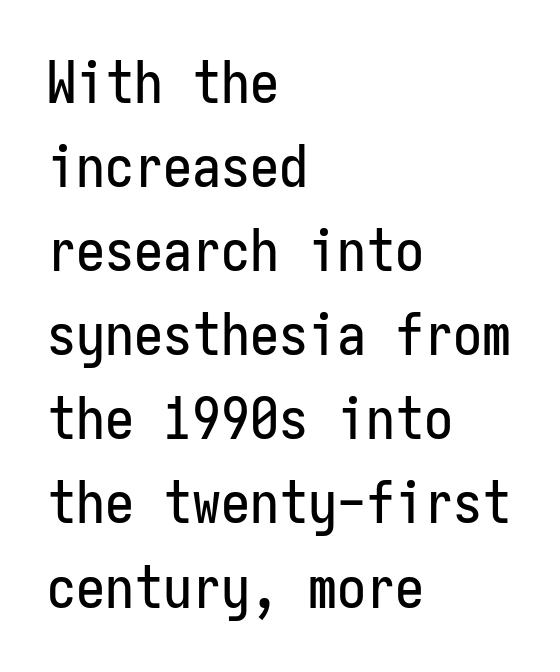
Q: Is the text italic (slanted)? A: No, it is upright.
Q: Is the typeface a serif or a sans-serif typeface? A: Sans-serif.
Q: Is the text underlined? A: No.
Q: How is the paragraph aligned? A: Left-aligned.
Q: Is the spacing between letters normal or unusually wide? A: Normal.
Q: Is the spacing between lines tight, normal or loose? A: Normal.
Q: Width (condensed, normal, or wide)? A: Condensed.
Q: Stroke contrast? A: Low.
Q: x-height? A: Medium.
Q: Monospaced? A: Yes.
